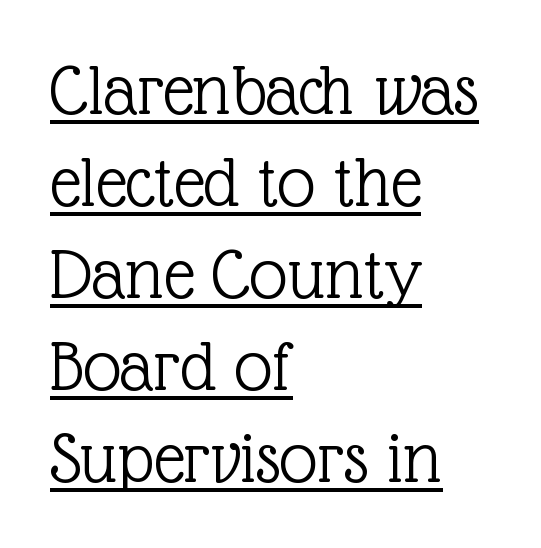
The image shows 76 px light serif type, upright; set left-aligned, line spacing 1.21x, normal letter spacing, underlined; a medium x-height.
